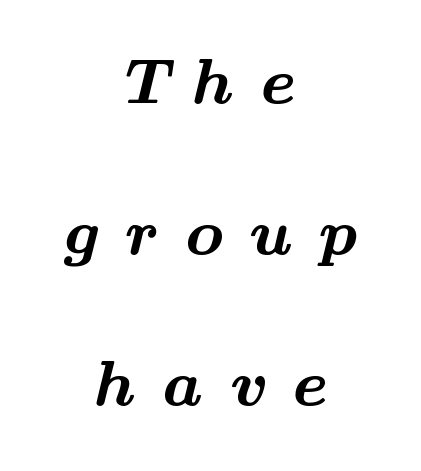
Q: Is the text bold? A: Yes.
Q: Is the typeface a serif or a sans-serif typeface? A: Serif.
Q: Is the text underlined? A: No.
Q: How is the paragraph aligned? A: Centered.
Q: Is the spacing between letters normal or unusually wide? A: Unusually wide.
Q: Is the spacing between lines tight, normal or loose? A: Loose.
Q: Width (condensed, normal, or wide)? A: Wide.
Q: Stroke contrast? A: Medium.
Q: x-height? A: Small.
Q: Monospaced? A: No.
